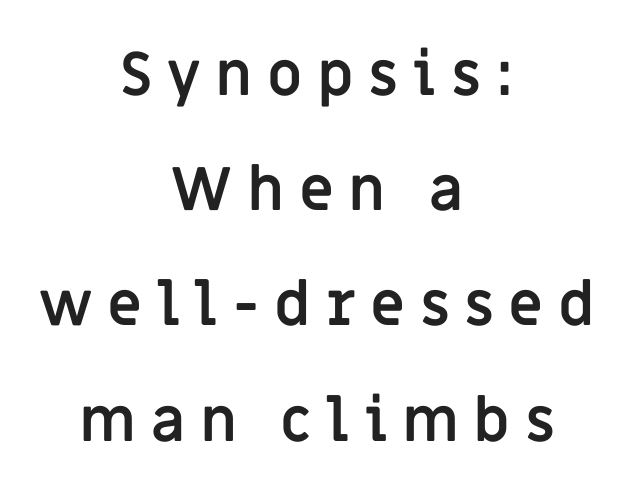
The image shows 60 px semibold sans-serif type, upright; set centered, loose line spacing (1.92x), unusually wide letter spacing (+0.24 em), not underlined; low stroke contrast and a large x-height.
